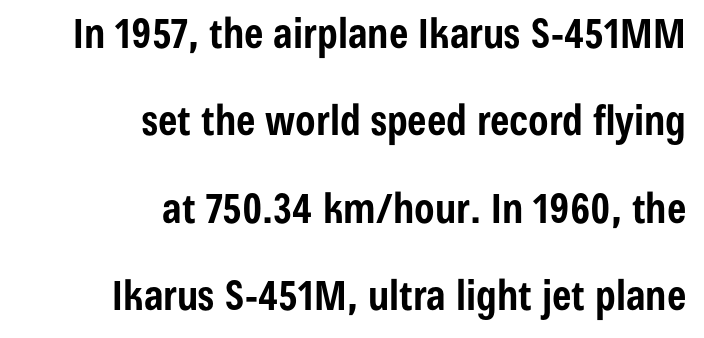
Each word holds together tightly as a unit, with standard inter-letter gaps. This sample is right-justified, so line beginnings fall wherever the words allow. Typographically, this falls in the sans-serif category. Quick note: interline space is abundant. This sample has the flowing, uneven cadence of proportional lettering. Look at the stroke-to-counter ratio: heavy, a bold.
